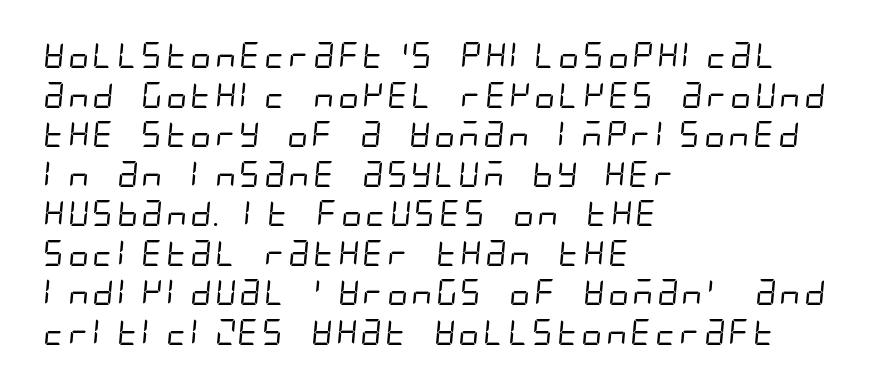
Q: Is the text bold? A: No.
Q: Is the text underlined? A: No.
Q: How is the paragraph aligned? A: Left-aligned.
Q: Is the spacing between letters normal or unusually wide? A: Normal.
Q: Is the spacing between lines tight, normal or loose? A: Normal.
